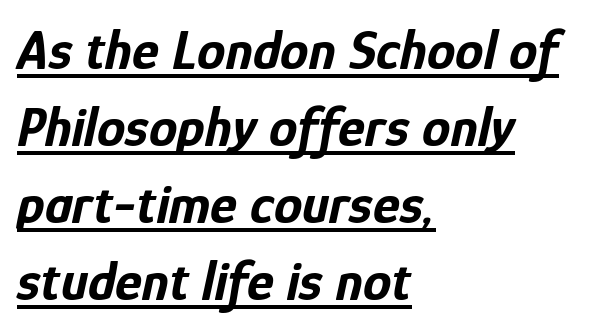
Q: Is the text bold? A: Yes.
Q: Is the text italic (slanted)? A: Yes, it leans right by about 12 degrees.
Q: Is the text underlined? A: Yes.
Q: How is the paragraph aligned? A: Left-aligned.
Q: Is the spacing between letters normal or unusually wide? A: Normal.
Q: Is the spacing between lines tight, normal or loose? A: Normal.
Q: Width (condensed, normal, or wide)? A: Condensed.
Q: Stroke contrast? A: Low.
Q: x-height? A: Medium.
Q: Monospaced? A: No.
